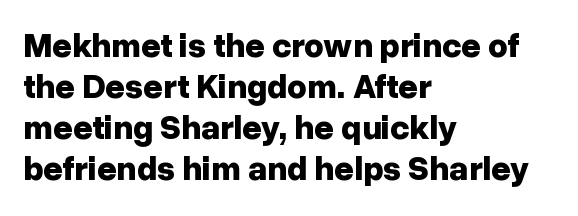
The image shows 34 px bold sans-serif type, upright; set left-aligned, line spacing 1.21x, normal letter spacing, not underlined; low stroke contrast and a medium x-height.
